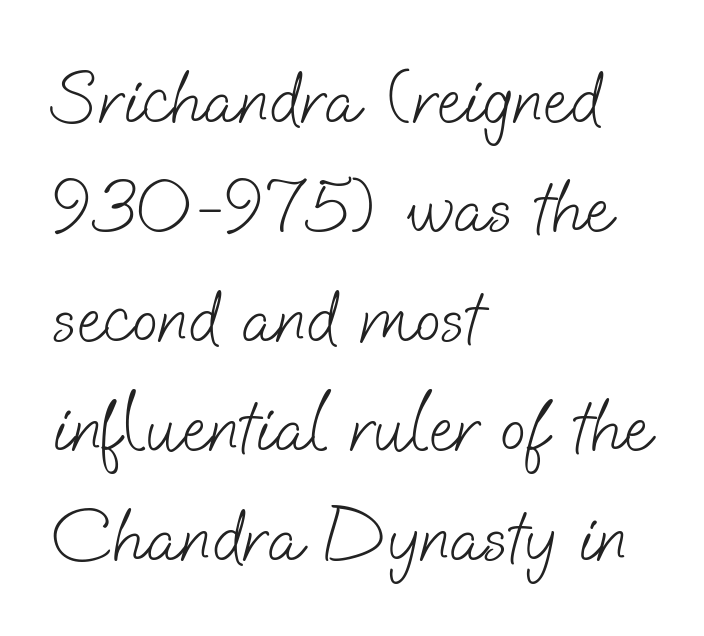
Q: Is the text bold? A: No.
Q: Is the typeface a serif or a sans-serif typeface? A: Sans-serif.
Q: Is the text underlined? A: No.
Q: How is the paragraph aligned? A: Left-aligned.
Q: Is the spacing between letters normal or unusually wide? A: Normal.
Q: Is the spacing between lines tight, normal or loose? A: Normal.
Q: Width (condensed, normal, or wide)? A: Normal.
Q: Stroke contrast? A: Low.
Q: x-height? A: Small.
Q: Monospaced? A: No.
